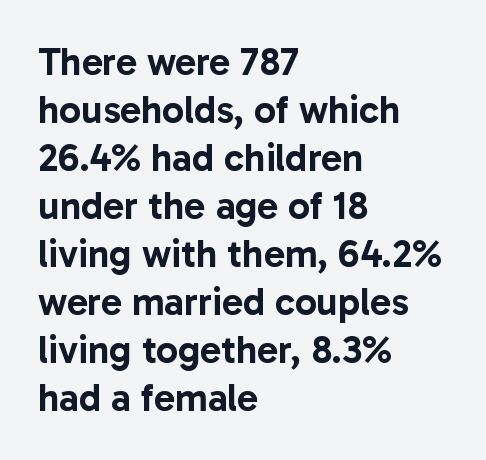
{"serif": "no", "italic": "no", "width": "normal", "stroke_contrast": "low", "x_height": "medium", "monospaced": "no", "underline": "no", "align": "left", "line_spacing_ratio": 1.23, "letter_spacing": "normal", "letter_spacing_em": 0.0, "glyph_px": 39}
